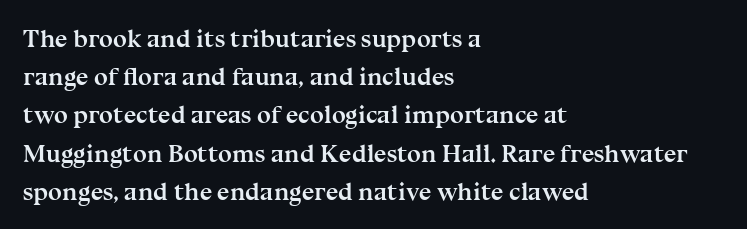
{"italic": "no", "bold": "yes", "underline": "no", "align": "left", "line_spacing": "normal", "line_spacing_ratio": 1.53, "letter_spacing": "normal", "letter_spacing_em": 0.0, "glyph_px": 25}
